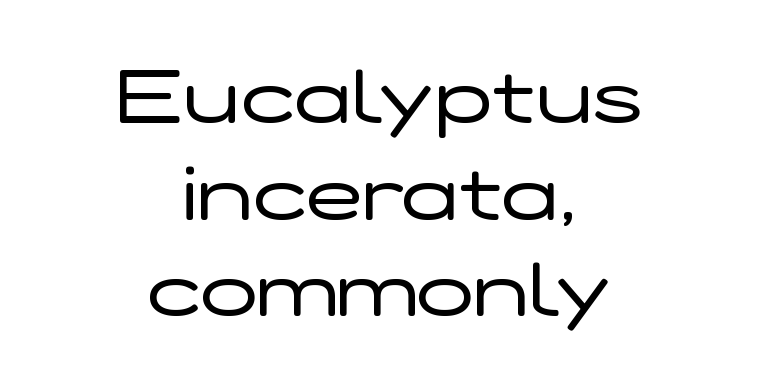
The image shows 75 px regular-weight, wide sans-serif type, upright; set centered, normal line spacing (1.29x), normal letter spacing, not underlined; low stroke contrast and a medium x-height.
